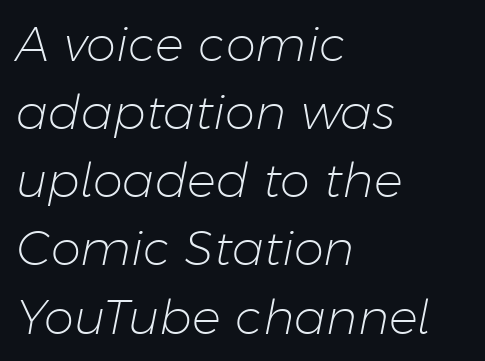
The image shows 48 px light type, italic (leaning right); set left-aligned, normal line spacing (1.42x), normal letter spacing, not underlined; low stroke contrast and a medium x-height.
